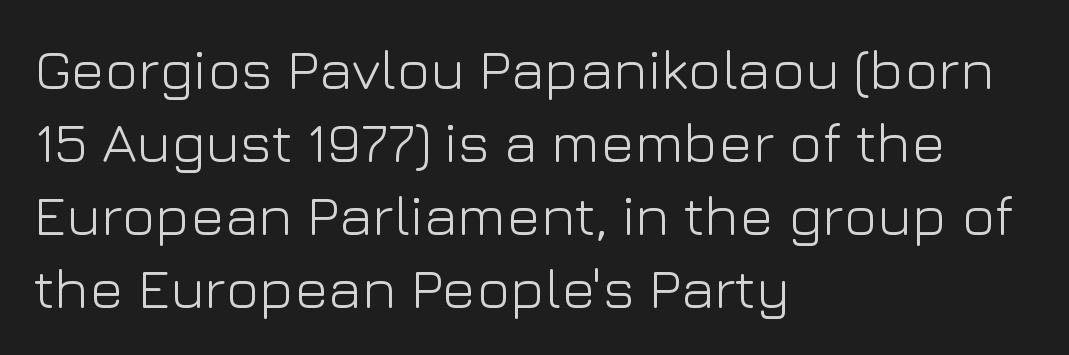
{"serif": "no", "italic": "no", "bold": "no", "weight": "light", "width": "normal", "stroke_contrast": "low", "x_height": "medium", "monospaced": "no", "underline": "no", "align": "left", "line_spacing": "normal", "line_spacing_ratio": 1.28, "letter_spacing": "normal", "letter_spacing_em": 0.0, "glyph_px": 57}
